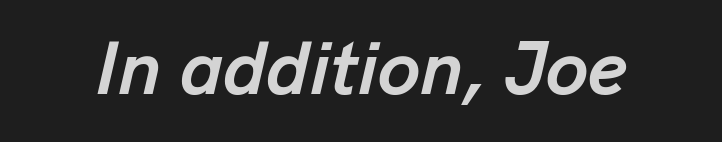
The image shows 76 px semibold type, italic (leaning right); set normal letter spacing, not underlined; low stroke contrast and a medium x-height.
